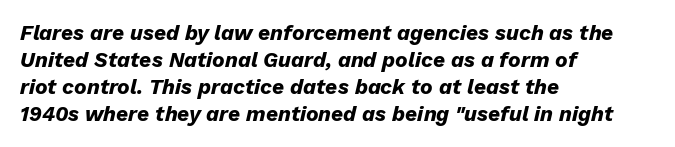
The image shows 21 px bold type, italic (leaning right); set left-aligned, normal line spacing (1.28x), normal letter spacing, not underlined.
